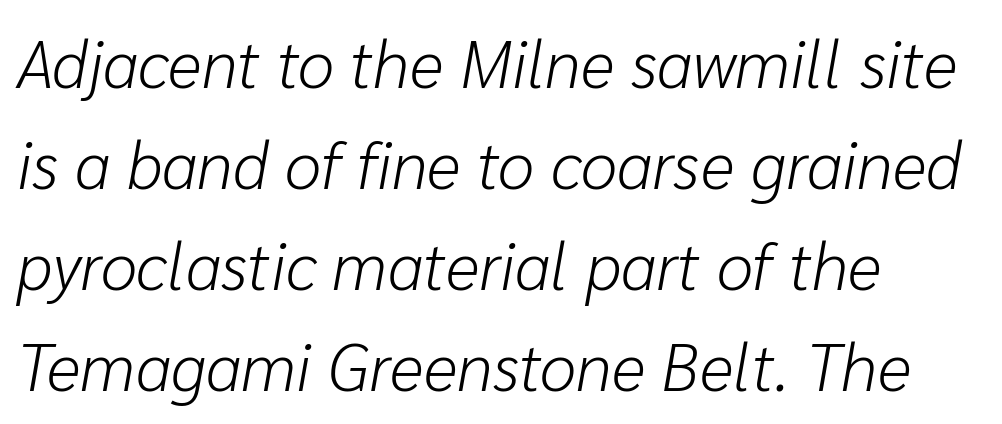
{"italic": "yes", "lean": "right", "slant_degrees": 10, "bold": "no", "weight": "light", "width": "normal", "stroke_contrast": "low", "x_height": "medium", "monospaced": "no", "underline": "no", "align": "left", "line_spacing": "normal", "line_spacing_ratio": 1.53, "letter_spacing": "normal", "letter_spacing_em": 0.0, "glyph_px": 66}
